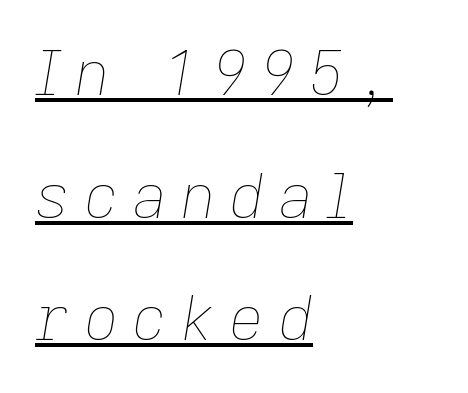
The face used here appears with an underline applied. Display-style spreading of the glyphs; the letterfit is very open. Varying glyph widths throughout — classic text-font behaviour. The axis of the letterforms is tilted away from vertical. Bold? No — there's no thickening of the strokes.
